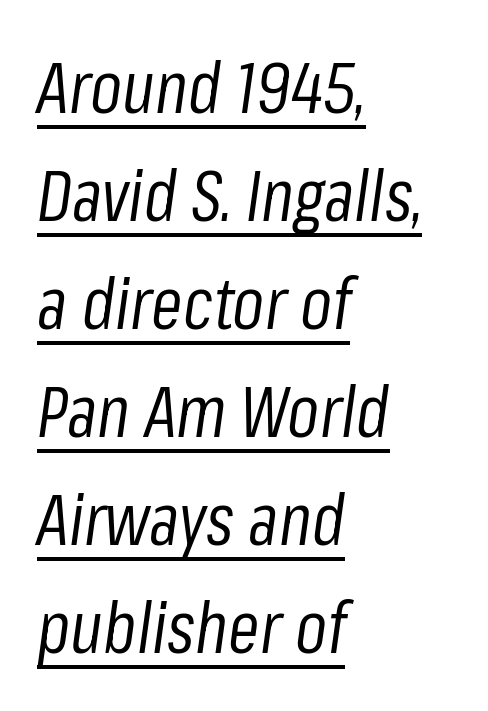
Q: Is the text bold? A: No.
Q: Is the text italic (slanted)? A: Yes, it leans right by about 8 degrees.
Q: Is the text underlined? A: Yes.
Q: How is the paragraph aligned? A: Left-aligned.
Q: Is the spacing between letters normal or unusually wide? A: Normal.
Q: Is the spacing between lines tight, normal or loose? A: Normal.
Q: Width (condensed, normal, or wide)? A: Condensed.
Q: Stroke contrast? A: Low.
Q: x-height? A: Medium.
Q: Monospaced? A: No.
